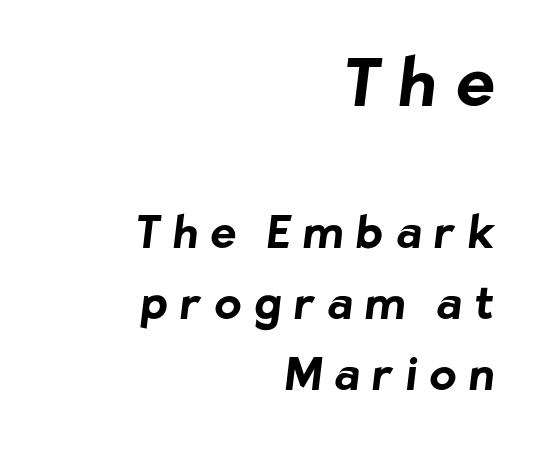
Q: Is the text bold? A: Yes.
Q: Is the typeface a serif or a sans-serif typeface? A: Sans-serif.
Q: Is the text underlined? A: No.
Q: How is the paragraph aligned? A: Right-aligned.
Q: Is the spacing between letters normal or unusually wide? A: Unusually wide.
Q: Is the spacing between lines tight, normal or loose? A: Normal.
Q: Which block of text is set in a larger size, the first (top) or the second (bottom)? A: The first (top) one.
Q: Width (condensed, normal, or wide)? A: Normal.
Q: Stroke contrast? A: Low.
Q: x-height? A: Medium.
Q: Monospaced? A: No.
